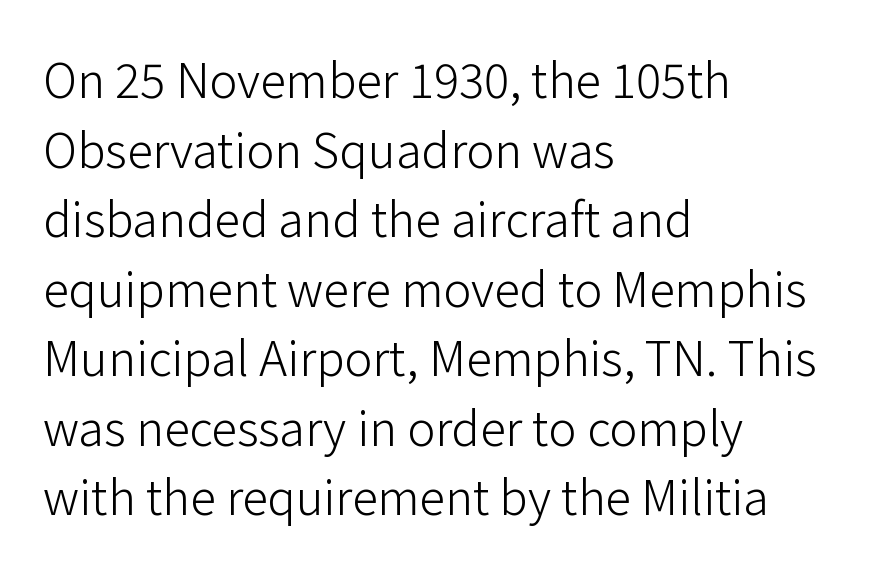
The image shows 47 px light sans-serif type, upright; set left-aligned, normal line spacing (1.48x), normal letter spacing, not underlined; low stroke contrast and a medium x-height.
